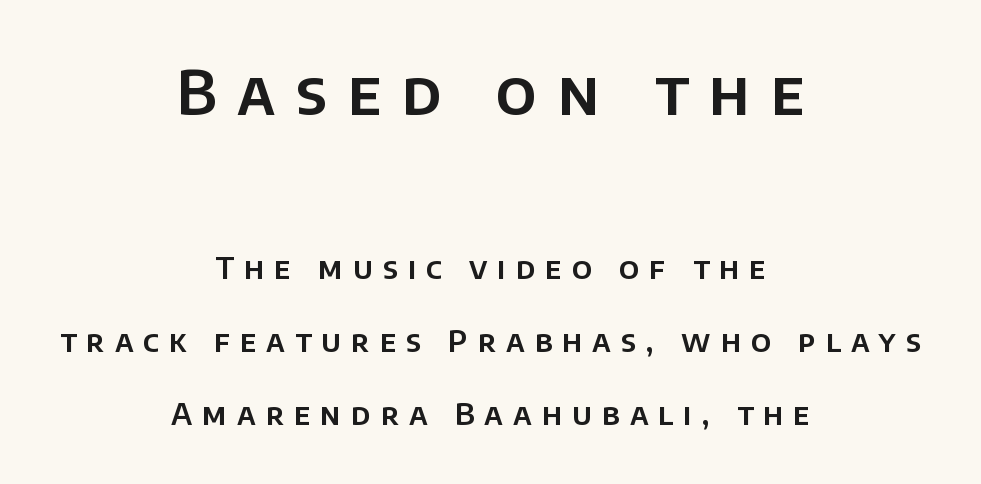
{"serif": "no", "italic": "no", "width": "normal", "stroke_contrast": "low", "x_height": "large", "monospaced": "no", "underline": "no", "align": "center", "line_spacing": "loose", "line_spacing_ratio": 2.42, "letter_spacing": "wide", "letter_spacing_em": 0.33, "larger_block": "first", "size_ratio": 2.03, "glyph_px": 61}
